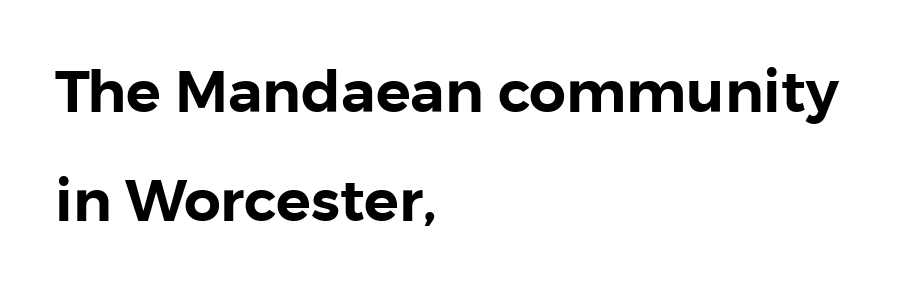
{"serif": "no", "italic": "no", "width": "normal", "stroke_contrast": "low", "x_height": "medium", "monospaced": "no", "underline": "no", "align": "left", "line_spacing_ratio": 1.88, "letter_spacing": "normal", "letter_spacing_em": 0.0, "glyph_px": 58}
